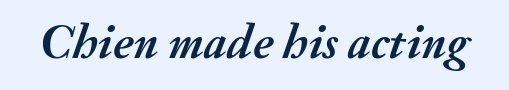
Q: Is the text bold? A: Yes.
Q: Is the text italic (slanted)? A: Yes, it leans right by about 20 degrees.
Q: Is the text underlined? A: No.
Q: Is the spacing between letters normal or unusually wide? A: Normal.
Q: Width (condensed, normal, or wide)? A: Normal.
Q: Stroke contrast? A: Medium.
Q: x-height? A: Small.
Q: Monospaced? A: No.
